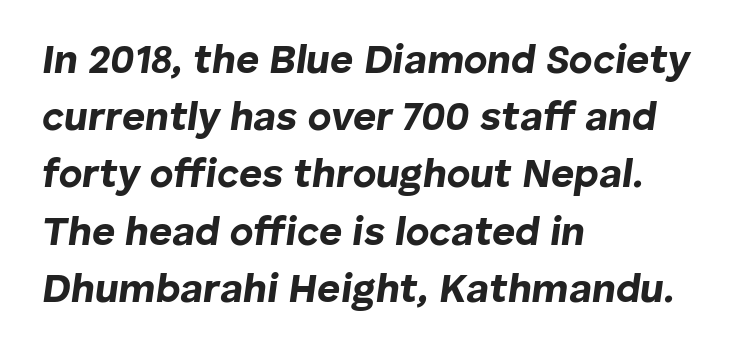
Q: Is the text bold? A: Yes.
Q: Is the text italic (slanted)? A: Yes, it leans right by about 8 degrees.
Q: Is the text underlined? A: No.
Q: How is the paragraph aligned? A: Left-aligned.
Q: Is the spacing between letters normal or unusually wide? A: Normal.
Q: Is the spacing between lines tight, normal or loose? A: Normal.
Q: Width (condensed, normal, or wide)? A: Normal.
Q: Stroke contrast? A: Low.
Q: x-height? A: Medium.
Q: Monospaced? A: No.
